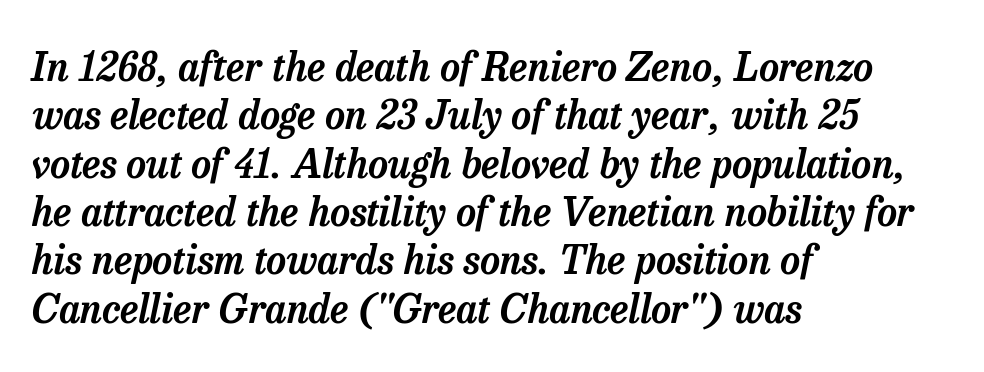
The image shows 39 px serif type, italic (leaning right); set left-aligned, line spacing 1.24x, normal letter spacing, not underlined; low stroke contrast and a medium x-height.
